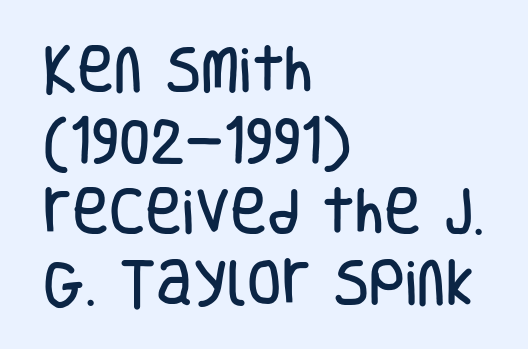
What's the leading like? Ordinary, nothing unusual. This sample uses plain, unmodified letter spacing. A roman cut, with each character standing at attention. Which margin do the lines hug? The left one — the right edge is uneven. Type without underlining.
